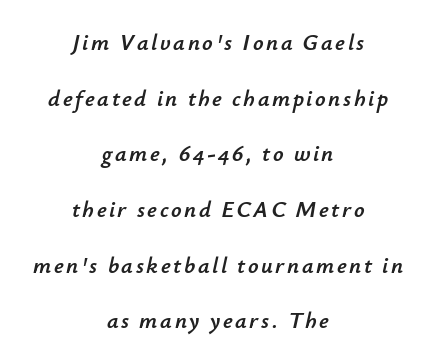
{"italic": "yes", "lean": "right", "slant_degrees": 12, "underline": "no", "align": "center", "line_spacing": "loose", "line_spacing_ratio": 2.42, "glyph_px": 23}
